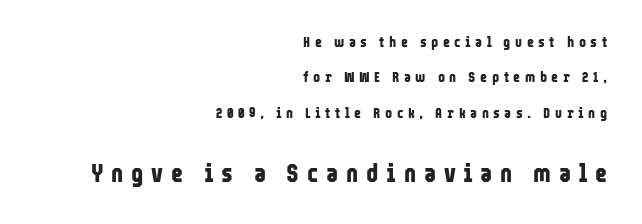
{"italic": "no", "bold": "yes", "underline": "no", "align": "right", "line_spacing": "loose", "line_spacing_ratio": 2.36, "letter_spacing": "wide", "letter_spacing_em": 0.3, "larger_block": "second", "size_ratio": 1.73, "glyph_px": 26}
